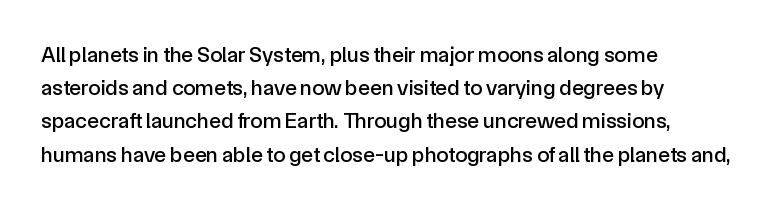
These lines keep a tight, regular rhythm from letter to letter. Vertical spacing — default. No word sits above an underline. The setting favours the left margin, as ordinary paragraphs usually do. The font's upright variant was chosen for this text.
